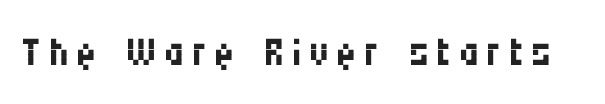
{"serif": "no", "italic": "no", "bold": "no", "weight": "regular", "width": "condensed", "stroke_contrast": "medium", "x_height": "large", "monospaced": "no", "underline": "no", "glyph_px": 57}
